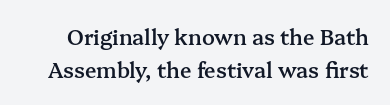
Q: Is the text bold? A: Semi-bold.
Q: Is the text italic (slanted)? A: No, it is upright.
Q: Is the text underlined? A: No.
Q: Is the spacing between letters normal or unusually wide? A: Normal.
Q: Is the spacing between lines tight, normal or loose? A: Normal.
